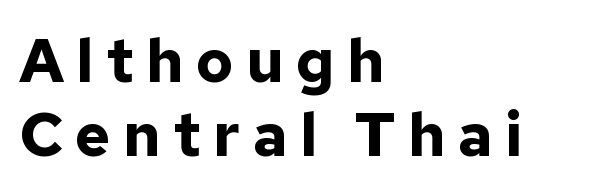
Display-style spreading of the glyphs; the letterfit is very open. Plain, unruled lines of type. Where is the straight margin? On the left. Typesetter's note: full bold, strokes at maximum text heaviness. Note the varied advance widths — an 'i' is clearly narrower than an 'm'. If you drew a line through each stem, it would be perfectly vertical.
